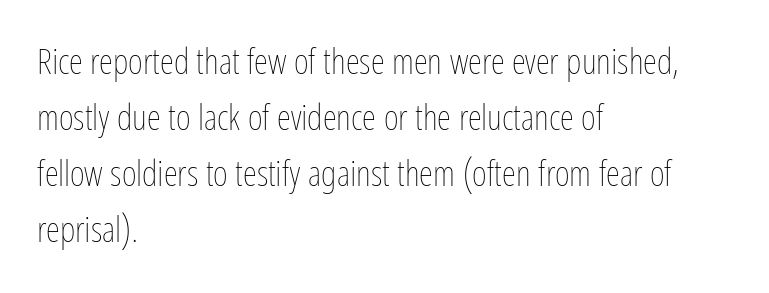
The image shows 36 px thin, condensed type, upright; set left-aligned, normal line spacing (1.56x), normal letter spacing, not underlined; low stroke contrast and a medium x-height.
